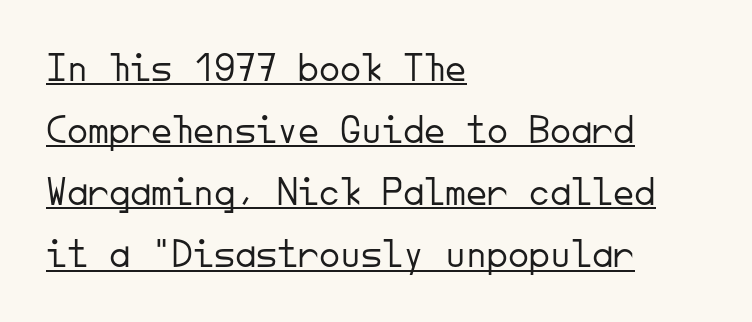
{"serif": "no", "italic": "no", "bold": "no", "weight": "light", "width": "normal", "stroke_contrast": "low", "x_height": "small", "monospaced": "yes", "underline": "yes", "align": "left", "line_spacing": "normal", "line_spacing_ratio": 1.48, "letter_spacing": "normal", "letter_spacing_em": 0.0, "glyph_px": 42}
